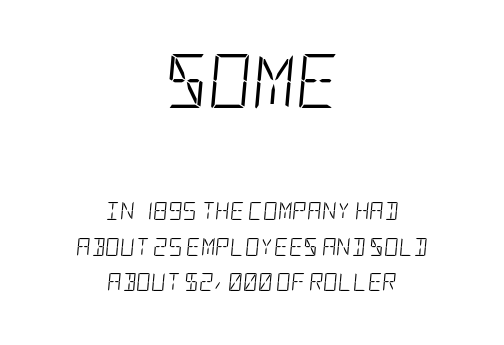
{"italic": "yes", "lean": "right", "slant_degrees": 5, "bold": "no", "weight": "light", "width": "condensed", "stroke_contrast": "low", "x_height": "large", "underline": "no", "align": "center", "line_spacing": "loose", "line_spacing_ratio": 1.95, "letter_spacing": "normal", "letter_spacing_em": 0.0, "larger_block": "first", "size_ratio": 3.0, "glyph_px": 54}
